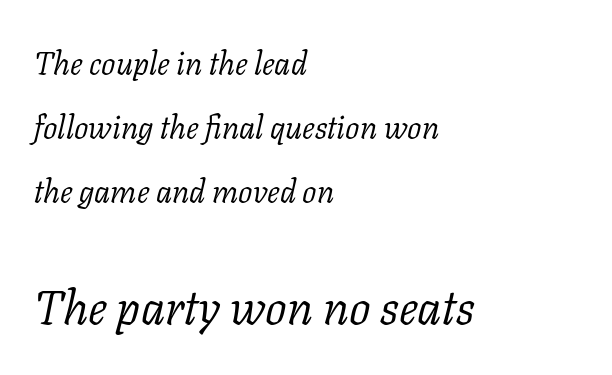
{"serif": "yes", "italic": "yes", "lean": "right", "slant_degrees": 11, "bold": "no", "weight": "light", "width": "normal", "stroke_contrast": "low", "x_height": "medium", "monospaced": "no", "underline": "no", "align": "left", "line_spacing": "loose", "line_spacing_ratio": 2.0, "letter_spacing": "normal", "letter_spacing_em": 0.0, "larger_block": "second", "size_ratio": 1.5, "glyph_px": 48}
